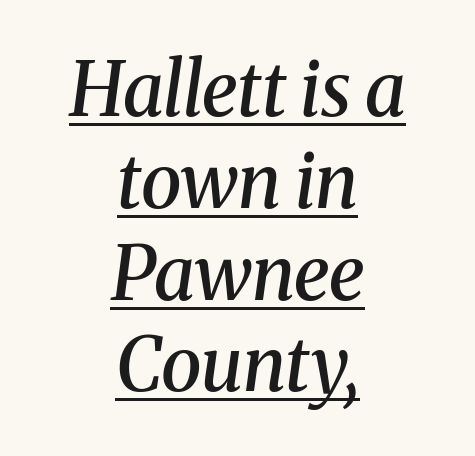
Looks like regular typesetting: each glyph gets only the width it needs. The paragraph has two soft edges and a firm central axis. Emphasis is given by a line drawn under the lettering. A typesetter would mark this as italic.
